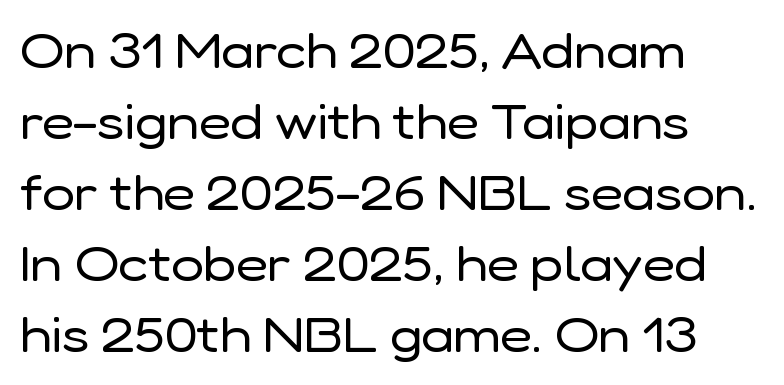
Students, observe: this is what conventionally led text looks like. Default kerning and tracking; the words read as compact shapes. A student would call this left alignment; a typographer would say flush left, rag right. Notice how the stems are strictly vertical — no italics here.
